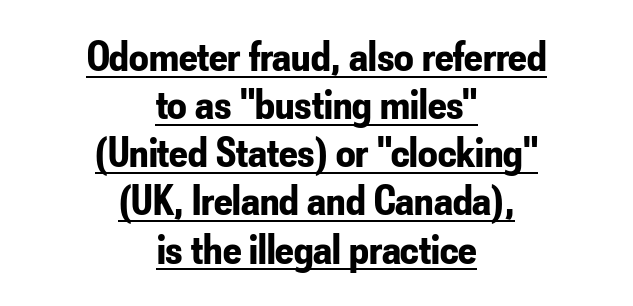
The image shows 43 px bold, condensed sans-serif type, upright; set centered, tight line spacing (1.12x), normal letter spacing, underlined; low stroke contrast and a small x-height.
